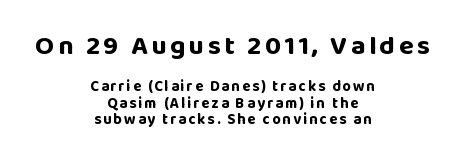
The image shows 27 px bold type, upright; set centered, tight line spacing (1.07x), not underlined; the first (top) block is 1.8x larger.
